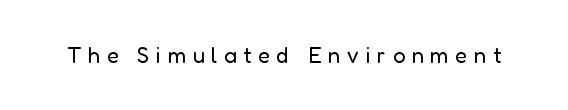
The image shows 22 px text type, upright; set unusually wide letter spacing (+0.3 em), not underlined.
